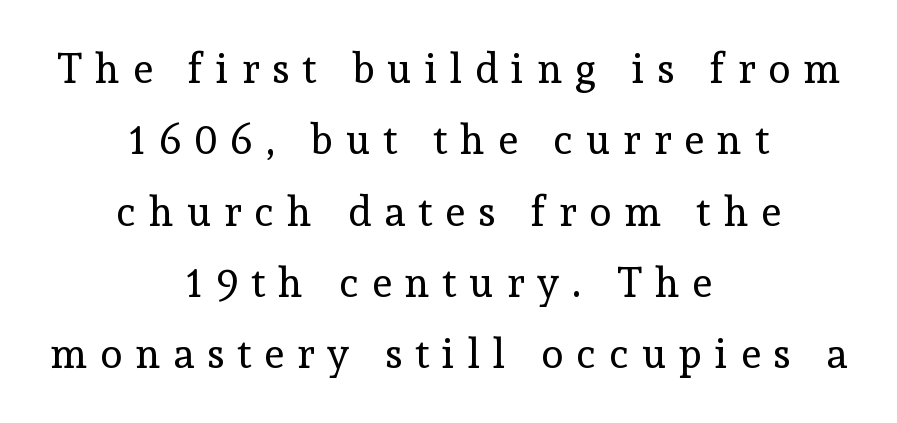
{"serif": "yes", "italic": "no", "bold": "no", "weight": "regular", "width": "normal", "x_height": "medium", "monospaced": "no", "underline": "no", "align": "center", "line_spacing_ratio": 1.74, "letter_spacing": "wide", "letter_spacing_em": 0.32, "glyph_px": 41}
